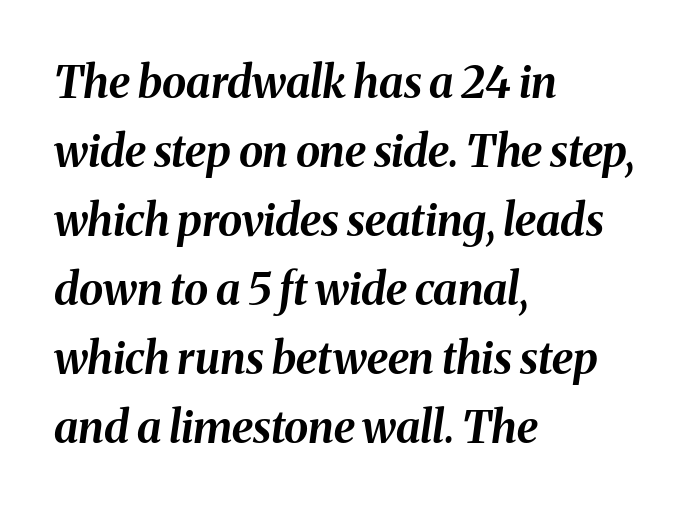
The face used here is proportionally spaced, like ordinary book or web type. Compared with an ordinary text face, these strokes are far heavier — a full bold. Is there much room between lines? A standard amount, neither cramped nor airy. The passage is arranged the way most books set body copy — flush left.
